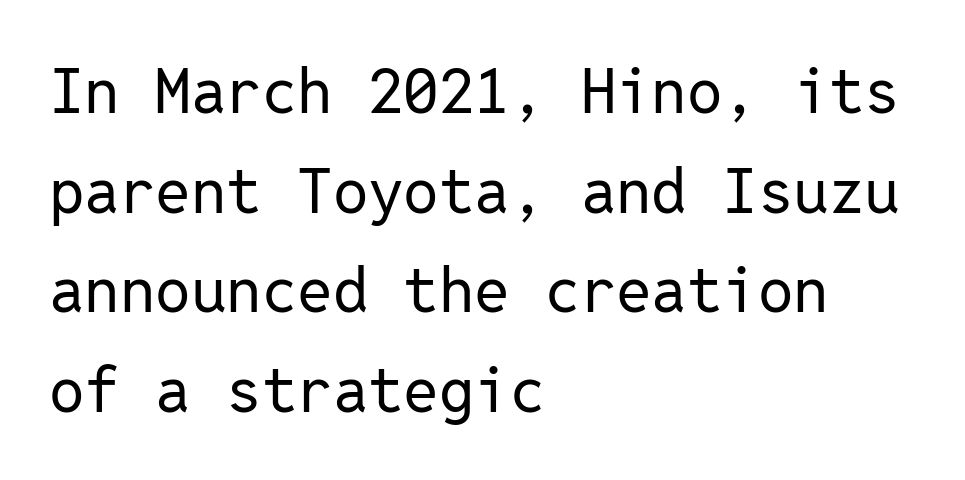
Q: Is the text bold? A: No.
Q: Is the text italic (slanted)? A: No, it is upright.
Q: Is the typeface a serif or a sans-serif typeface? A: Sans-serif.
Q: Is the text underlined? A: No.
Q: How is the paragraph aligned? A: Left-aligned.
Q: Is the spacing between letters normal or unusually wide? A: Normal.
Q: Is the spacing between lines tight, normal or loose? A: Normal.
Q: Width (condensed, normal, or wide)? A: Normal.
Q: Stroke contrast? A: Low.
Q: x-height? A: Medium.
Q: Monospaced? A: Yes.
